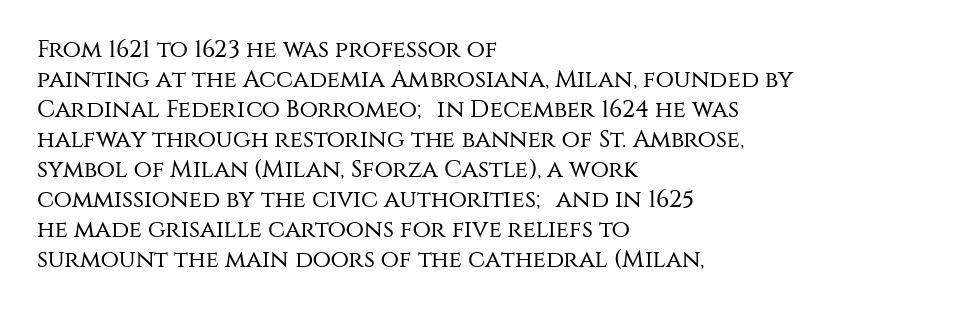
{"italic": "no", "bold": "no", "underline": "no", "align": "left", "line_spacing": "normal", "line_spacing_ratio": 1.25, "letter_spacing": "normal", "letter_spacing_em": 0.0, "glyph_px": 24}
